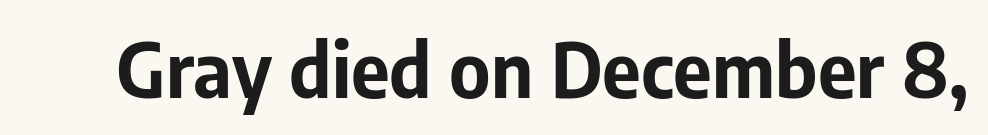
{"serif": "no", "italic": "no", "bold": "yes", "weight": "bold", "width": "normal", "stroke_contrast": "low", "x_height": "medium", "monospaced": "no", "underline": "no", "letter_spacing": "normal", "letter_spacing_em": 0.0, "glyph_px": 75}
